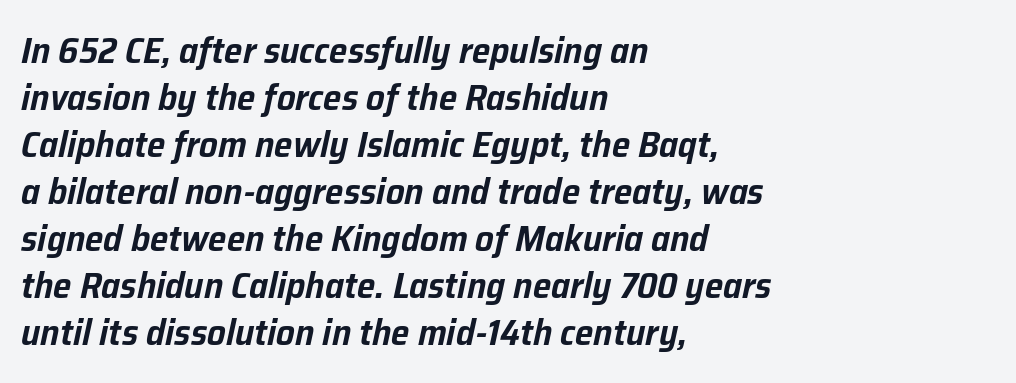
Q: Is the text italic (slanted)? A: Yes, it leans right by about 12 degrees.
Q: Is the text underlined? A: No.
Q: How is the paragraph aligned? A: Left-aligned.
Q: Is the spacing between letters normal or unusually wide? A: Normal.
Q: Is the spacing between lines tight, normal or loose? A: Normal.
Q: Width (condensed, normal, or wide)? A: Normal.
Q: Stroke contrast? A: Low.
Q: x-height? A: Medium.
Q: Monospaced? A: No.
